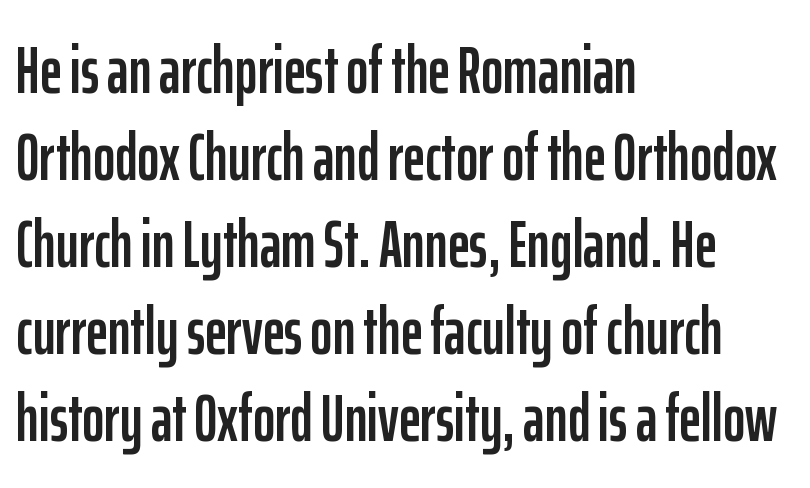
Q: Is the text italic (slanted)? A: No, it is upright.
Q: Is the typeface a serif or a sans-serif typeface? A: Sans-serif.
Q: Is the text underlined? A: No.
Q: How is the paragraph aligned? A: Left-aligned.
Q: Is the spacing between letters normal or unusually wide? A: Normal.
Q: Is the spacing between lines tight, normal or loose? A: Normal.
Q: Width (condensed, normal, or wide)? A: Condensed.
Q: Stroke contrast? A: Low.
Q: x-height? A: Medium.
Q: Monospaced? A: No.
